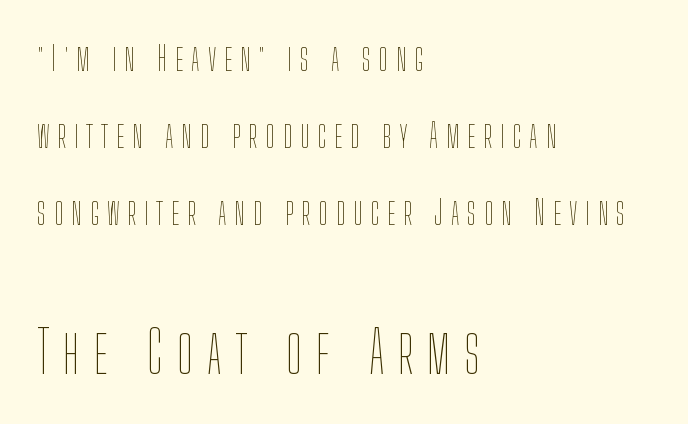
{"italic": "no", "bold": "no", "weight": "thin", "width": "condensed", "stroke_contrast": "low", "x_height": "medium", "monospaced": "no", "underline": "no", "align": "left", "line_spacing": "loose", "line_spacing_ratio": 2.26, "letter_spacing": "wide", "letter_spacing_em": 0.23, "larger_block": "second", "size_ratio": 1.74, "glyph_px": 59}
